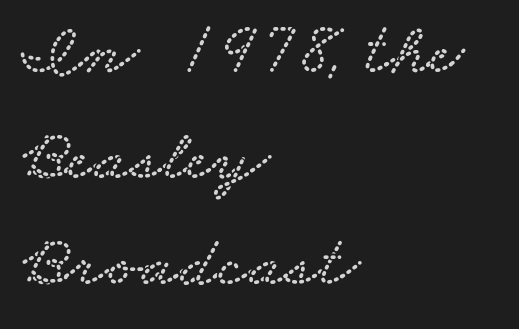
{"serif": "yes", "width": "wide", "stroke_contrast": "low", "x_height": "small", "monospaced": "no", "underline": "no", "align": "left", "line_spacing": "normal", "line_spacing_ratio": 1.43, "letter_spacing": "normal", "letter_spacing_em": 0.0, "glyph_px": 74}
